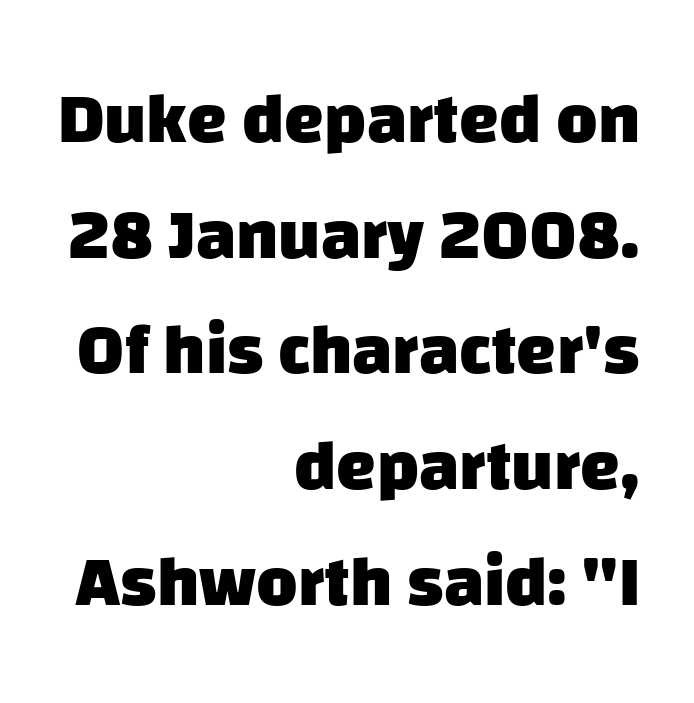
Q: Is the text bold? A: Yes.
Q: Is the typeface a serif or a sans-serif typeface? A: Sans-serif.
Q: Is the text underlined? A: No.
Q: How is the paragraph aligned? A: Right-aligned.
Q: Is the spacing between letters normal or unusually wide? A: Normal.
Q: Is the spacing between lines tight, normal or loose? A: Normal.
Q: Width (condensed, normal, or wide)? A: Normal.
Q: Stroke contrast? A: Low.
Q: x-height? A: Large.
Q: Monospaced? A: No.
